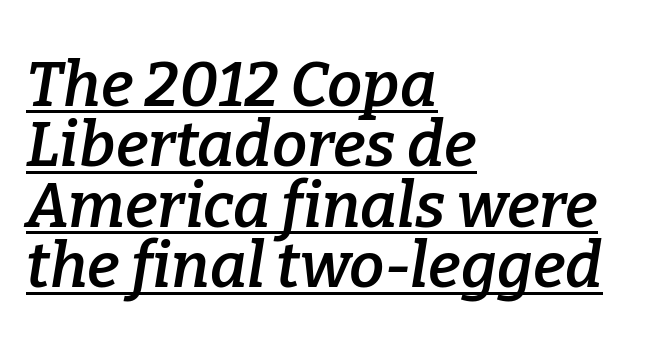
The rendering keeps characters at their native spacing. These lines are set flush left with a ragged right edge. Looks like regular typesetting: each glyph gets only the width it needs. Emphasis-style slanted type is in use.
